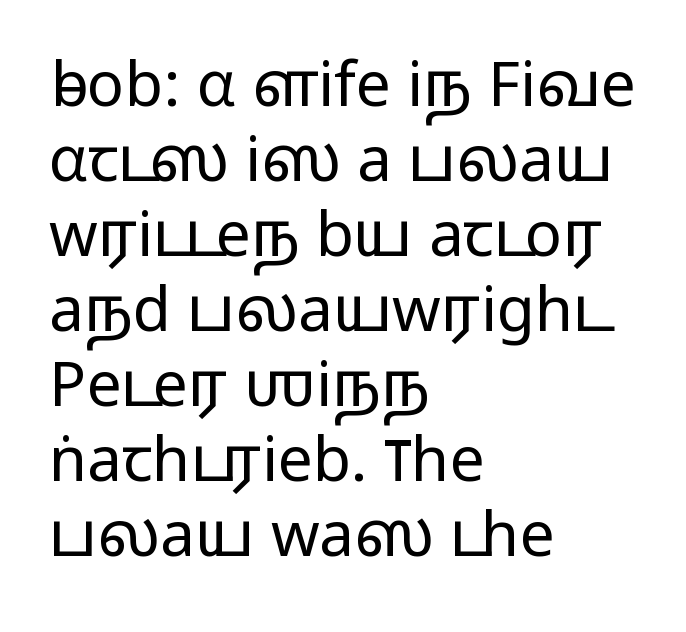
The letterforms sit shoulder to shoulder at normal distance. These lines are rendered in a variable-pitch font. What kind of face is this? One without serifs — a sans. Weight: not bold — regular or lighter. Underline: absent.
